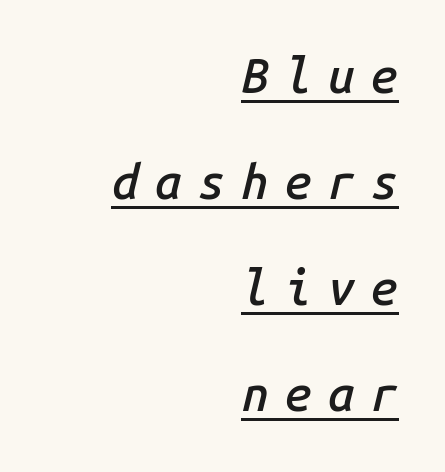
The image shows 48 px semibold type, italic (leaning right), monospaced; set right-aligned, loose line spacing (2.21x), unusually wide letter spacing (+0.34 em), underlined; low stroke contrast and a medium x-height.
